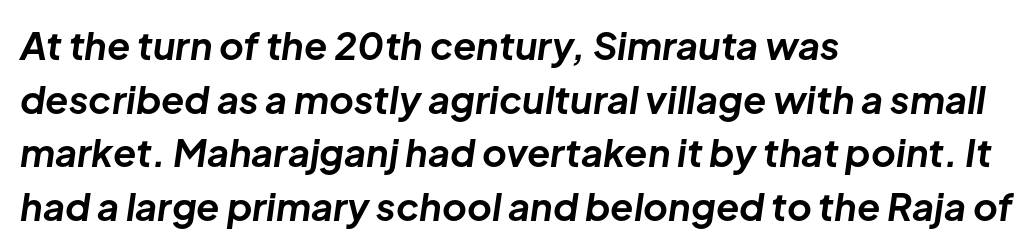
Q: Is the text bold? A: Yes.
Q: Is the text italic (slanted)? A: Yes, it leans right by about 8 degrees.
Q: Is the text underlined? A: No.
Q: How is the paragraph aligned? A: Left-aligned.
Q: Is the spacing between letters normal or unusually wide? A: Normal.
Q: Is the spacing between lines tight, normal or loose? A: Normal.
Q: Width (condensed, normal, or wide)? A: Normal.
Q: Stroke contrast? A: Low.
Q: x-height? A: Medium.
Q: Monospaced? A: No.
